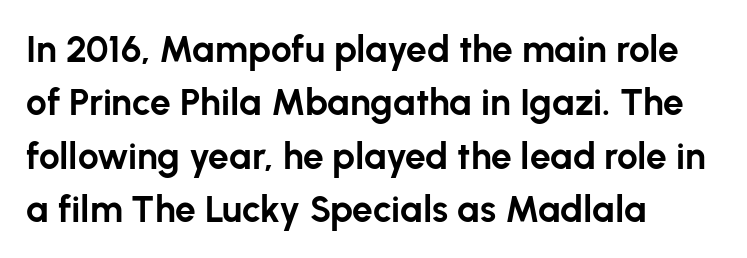
The face used here has the dense, thick strokes of a bold. Check under the words: just untouched page. Caption: multi-line text, flush left, ragged right. The face used here is rendered with its standard letterfit. Spacing verdict: proportional, widths tailored to each character.
